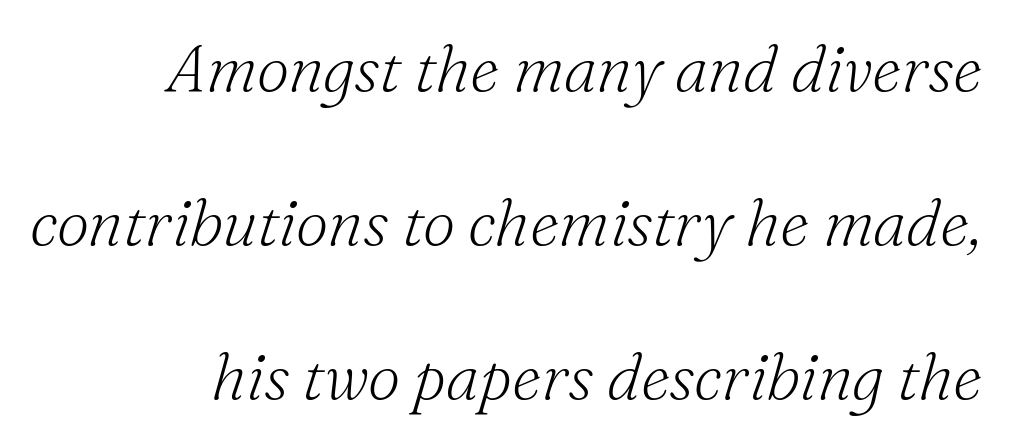
{"serif": "yes", "italic": "yes", "lean": "right", "slant_degrees": 16, "bold": "no", "weight": "light", "width": "normal", "stroke_contrast": "medium", "x_height": "small", "monospaced": "no", "underline": "no", "align": "right", "line_spacing": "loose", "line_spacing_ratio": 2.37, "letter_spacing": "normal", "letter_spacing_em": 0.0, "glyph_px": 65}
